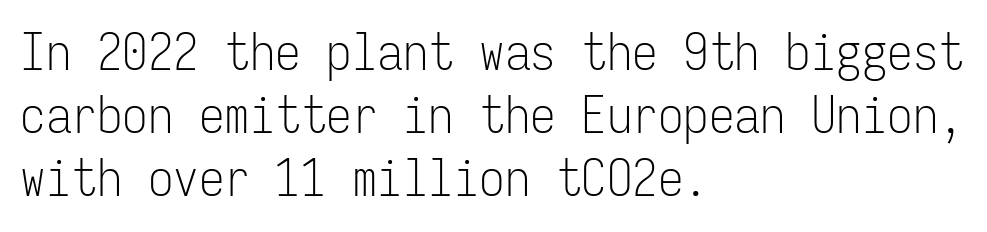
{"serif": "no", "italic": "no", "bold": "no", "weight": "light", "width": "condensed", "stroke_contrast": "low", "x_height": "medium", "monospaced": "yes", "underline": "no", "align": "left", "line_spacing_ratio": 1.24, "letter_spacing": "normal", "letter_spacing_em": 0.0, "glyph_px": 51}
